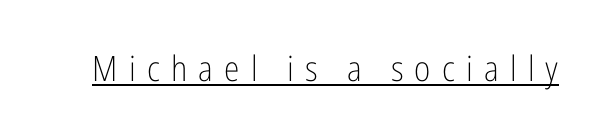
Q: Is the text bold? A: No.
Q: Is the text italic (slanted)? A: No, it is upright.
Q: Is the typeface a serif or a sans-serif typeface? A: Sans-serif.
Q: Is the text underlined? A: Yes.
Q: Is the spacing between letters normal or unusually wide? A: Unusually wide.
Q: Width (condensed, normal, or wide)? A: Condensed.
Q: Stroke contrast? A: Low.
Q: x-height? A: Medium.
Q: Monospaced? A: No.
